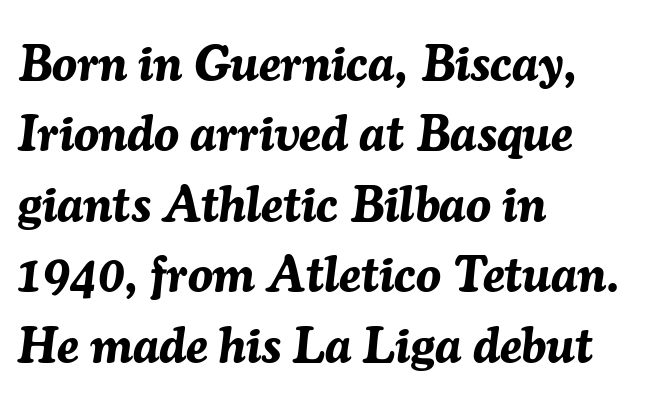
The image shows 50 px bold type, italic (leaning right); set left-aligned, normal line spacing (1.41x), normal letter spacing, not underlined; medium stroke contrast and a medium x-height.
